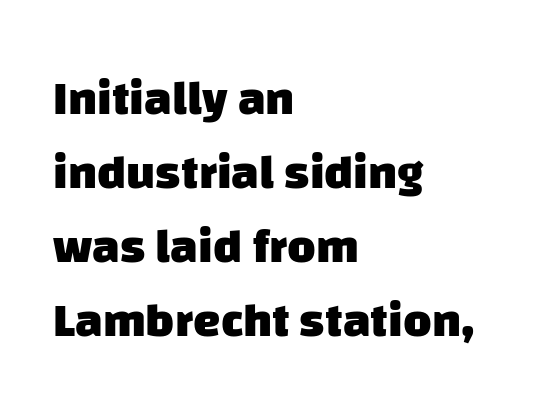
This sample uses plain, unmodified letter spacing. The characters look thick and weighty, a clear bold. Summary of vertical rhythm: regular, with standard interline spacing. A typesetter would call this proportional, since set widths differ per character.
